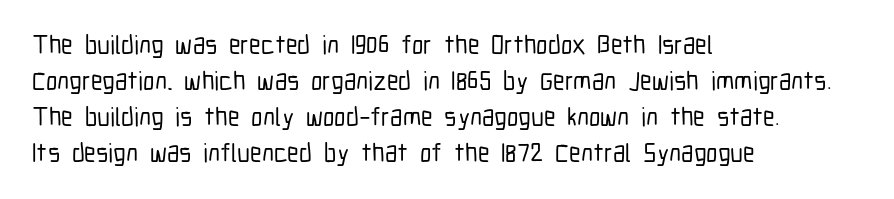
This is roman type, the default non-slanted kind. Standard letterfit; no display-style spreading of the glyphs. Evenly set lines give the paragraph a standard silhouette. The specimen omits any rule beneath the text block's lines. The paragraph shown leans on its left margin.
